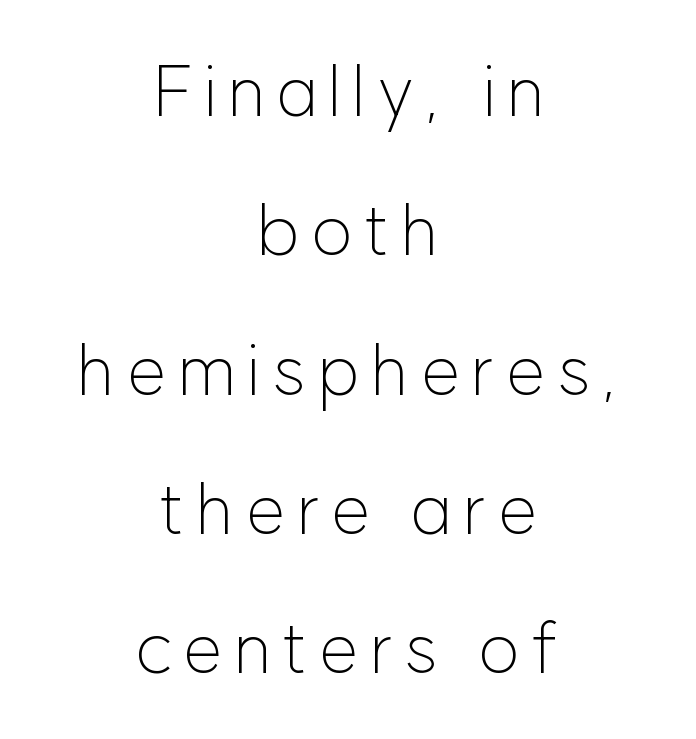
The image shows 70 px light sans-serif type, upright; set centered, loose line spacing (1.99x), not underlined; low stroke contrast and a medium x-height.
